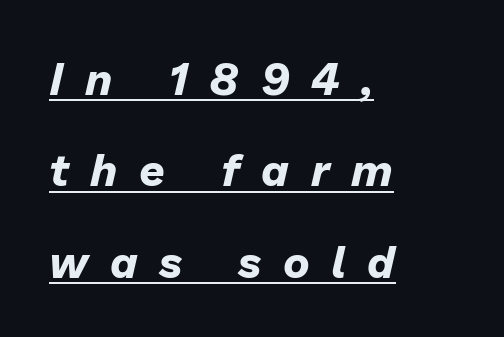
Strokes here are thick enough to call this a true bold. Honestly, the letter spacing is so wide it's the main thing you notice. Varying glyph widths throughout — classic text-font behaviour. Is the type slanted? Yes — the strokes lean at a clear angle. This is underlined copy, the kind a proofreader might mark for attention.
